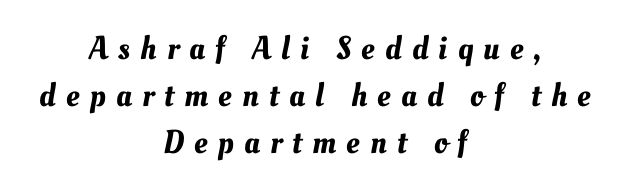
Q: Is the text underlined? A: No.
Q: How is the paragraph aligned? A: Centered.
Q: Is the spacing between letters normal or unusually wide? A: Unusually wide.
Q: Is the spacing between lines tight, normal or loose? A: Normal.
Q: Width (condensed, normal, or wide)? A: Normal.
Q: Stroke contrast? A: Medium.
Q: x-height? A: Small.
Q: Monospaced? A: No.
